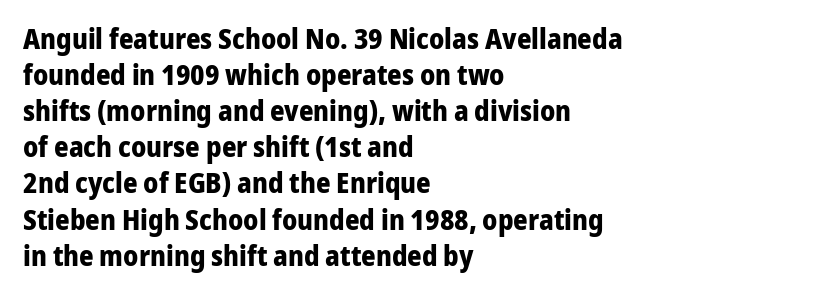
{"serif": "no", "italic": "no", "bold": "yes", "weight": "bold", "width": "normal", "stroke_contrast": "low", "x_height": "medium", "monospaced": "no", "underline": "no", "align": "left", "line_spacing": "normal", "line_spacing_ratio": 1.29, "letter_spacing": "normal", "letter_spacing_em": 0.0, "glyph_px": 28}
